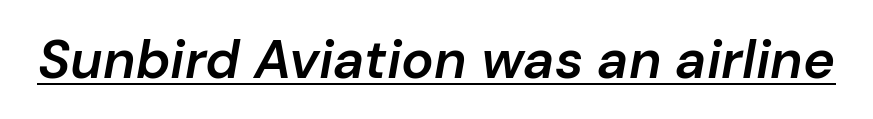
The image shows 54 px semibold type, italic (leaning right); set normal letter spacing, underlined; low stroke contrast and a medium x-height.
